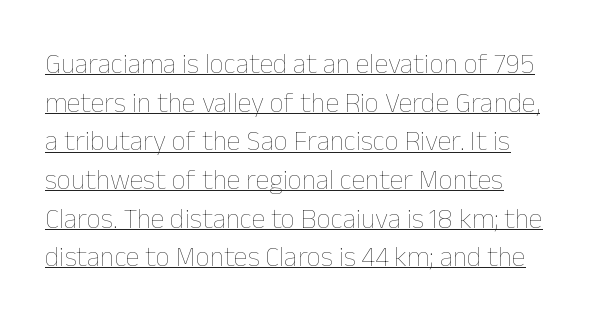
The image shows 28 px thin type, upright; set left-aligned, normal line spacing (1.38x), normal letter spacing, underlined; low stroke contrast and a medium x-height.
